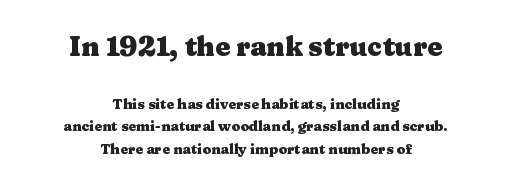
The space beneath each line is pristine and unruled. The emphasis by scale lands on block number one, above. Vertical spacing — default. A full-strength bold gives these letters their thick strokes. The type sits square on the baseline with zero lean. Honestly, the letter spacing is just normal — you wouldn't notice it.
